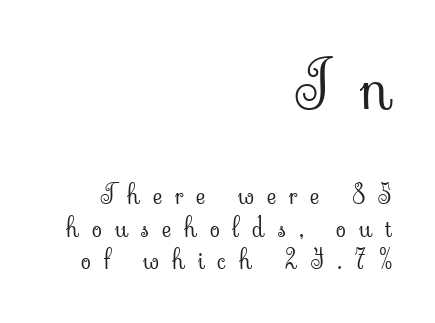
{"serif": "yes", "italic": "no", "bold": "no", "weight": "light", "width": "normal", "stroke_contrast": "low", "x_height": "small", "monospaced": "no", "underline": "no", "align": "right", "line_spacing": "normal", "line_spacing_ratio": 1.26, "letter_spacing": "wide", "letter_spacing_em": 0.5, "larger_block": "first", "size_ratio": 2.5, "glyph_px": 65}
